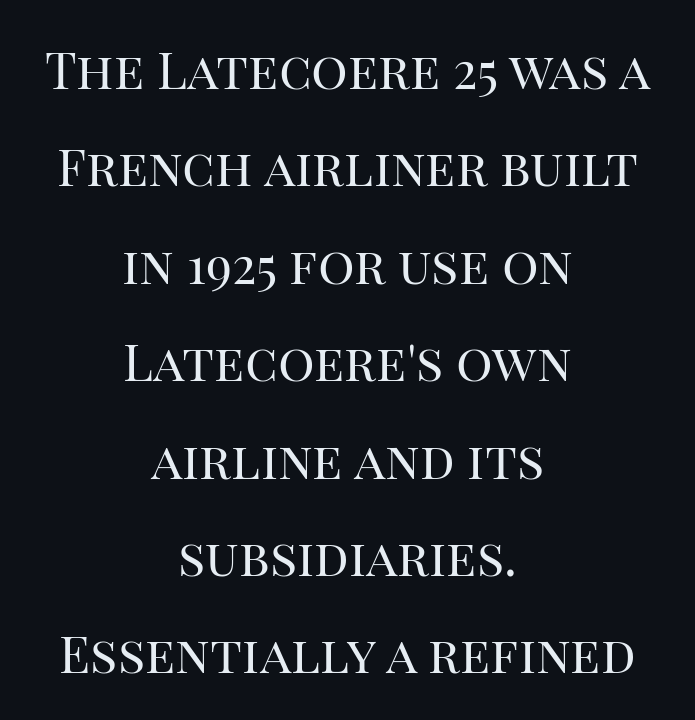
The typeface has the unassuming heft of standard copy or less. The line-height multiplier appears high, well above default. The gap between lines stays unmarked. How are the letters spaced? Ordinarily, with no added tracking.
